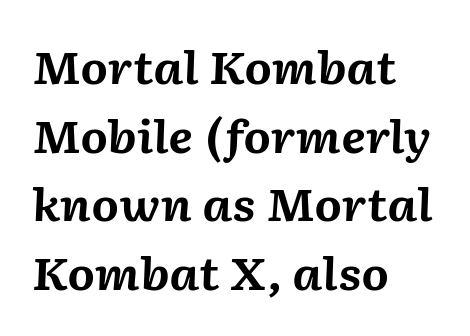
Horizontal alignment here is leftward, the default for most running prose. Honestly, the letter spacing is just normal — you wouldn't notice it. A full-strength bold gives these letters their thick strokes. Designer's note — italics engaged. Bare-footed words on every line. The rendering uses a moderate line-height, typical for paragraphs.
